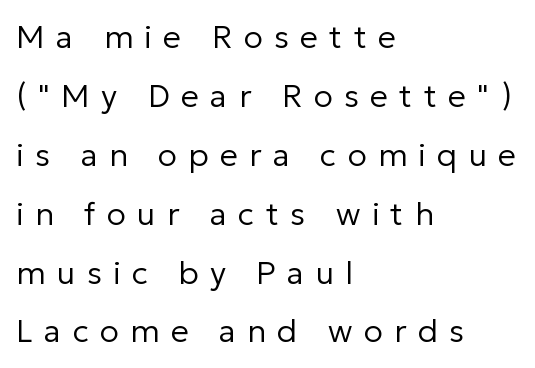
The image shows 32 px regular-weight sans-serif type, upright; set left-aligned, line spacing 1.84x, unusually wide letter spacing (+0.35 em), not underlined; low stroke contrast and a medium x-height.
